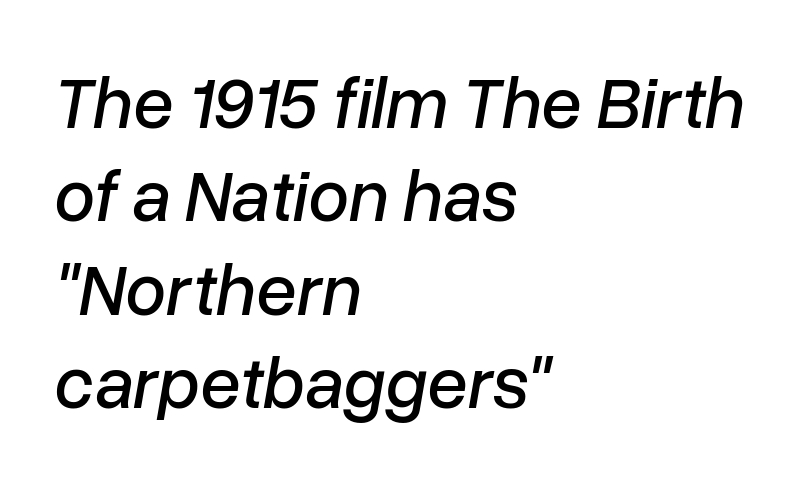
The image shows 73 px text type, italic (leaning right); set left-aligned, normal line spacing (1.28x), normal letter spacing, not underlined; low stroke contrast and a medium x-height.
